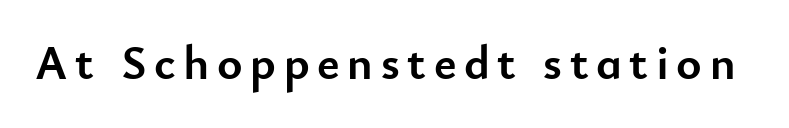
The image shows 48 px semibold sans-serif type, upright; set not underlined; low stroke contrast and a small x-height.
